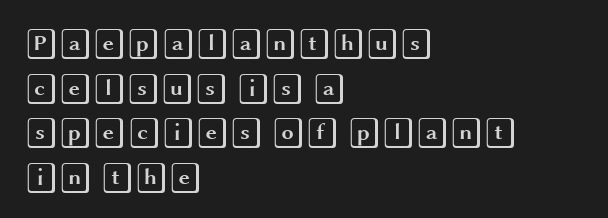
The image shows 31 px wide type, upright; set left-aligned, normal line spacing (1.44x), normal letter spacing, not underlined; a large x-height.
